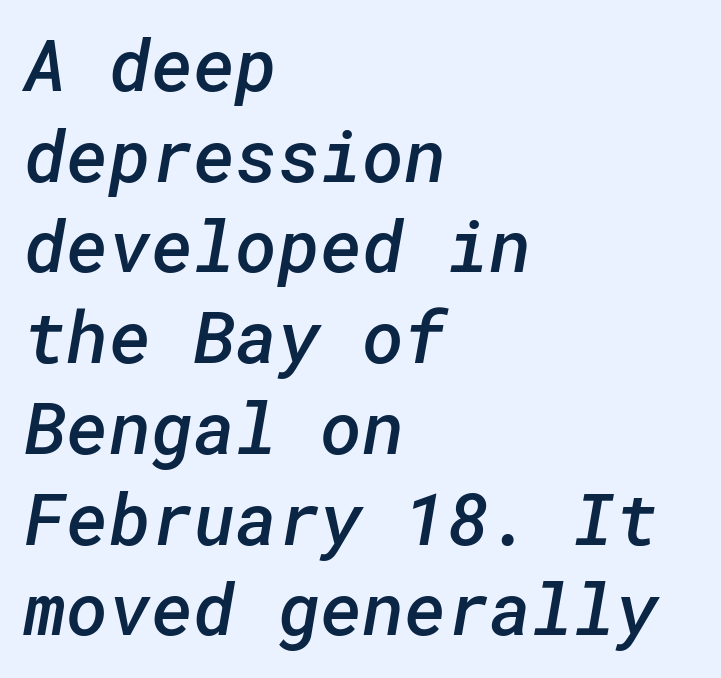
{"serif": "no", "bold": "semi", "weight": "semibold", "width": "normal", "stroke_contrast": "low", "x_height": "medium", "underline": "no", "align": "left", "line_spacing": "normal", "line_spacing_ratio": 1.26, "letter_spacing": "normal", "letter_spacing_em": 0.0, "glyph_px": 72}
